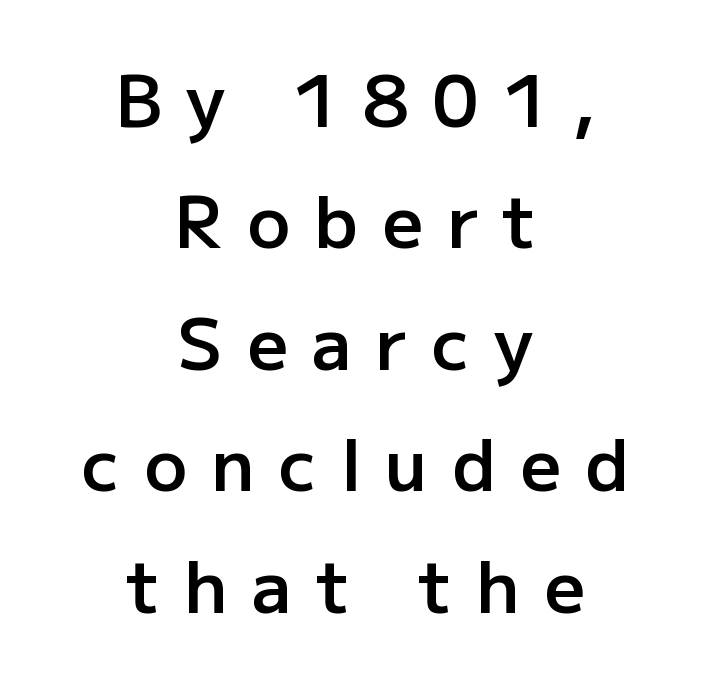
{"serif": "no", "italic": "no", "bold": "semi", "weight": "semibold", "width": "normal", "stroke_contrast": "low", "x_height": "medium", "monospaced": "no", "underline": "no", "align": "center", "line_spacing_ratio": 1.71, "letter_spacing": "wide", "letter_spacing_em": 0.34, "glyph_px": 71}
